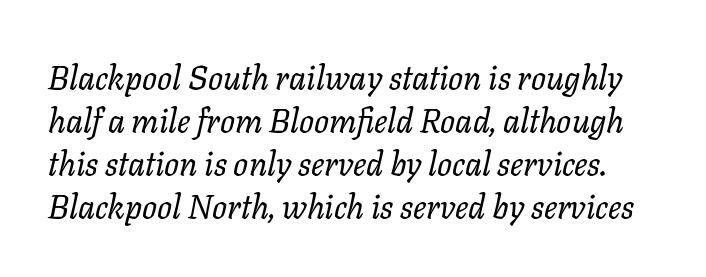
The image shows 33 px regular-weight type, italic (leaning right); set normal line spacing (1.3x), normal letter spacing, not underlined; low stroke contrast and a medium x-height.
